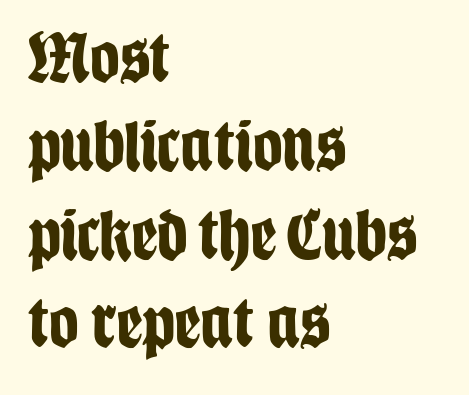
The typesetter chose a ragged-right arrangement here. Nope, not italic — everything's standing straight. A typesetter would call this zero additional tracking. The font family rendered here belongs to the sans-serif group. Summary of weight: heavy, a full bold. The zone under the glyphs is completely vacant.
